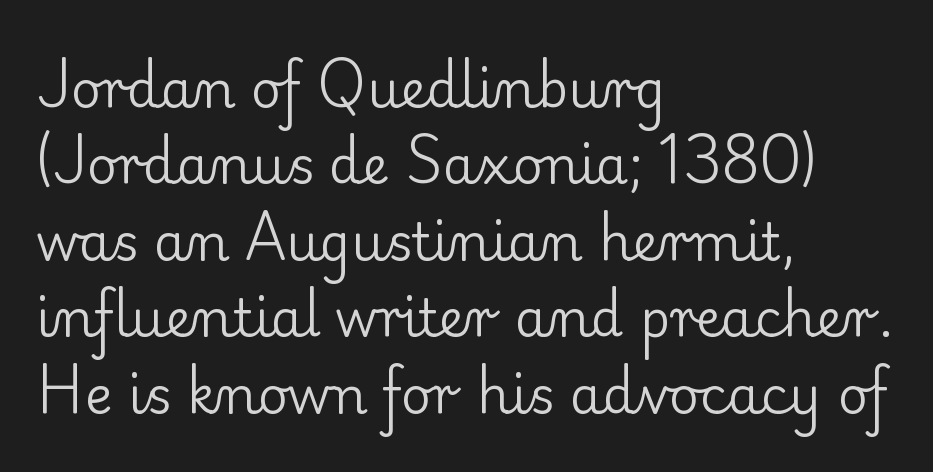
Q: Is the text bold? A: No.
Q: Is the text italic (slanted)? A: No, it is upright.
Q: Is the typeface a serif or a sans-serif typeface? A: Serif.
Q: Is the text underlined? A: No.
Q: How is the paragraph aligned? A: Left-aligned.
Q: Is the spacing between letters normal or unusually wide? A: Normal.
Q: Is the spacing between lines tight, normal or loose? A: Normal.
Q: Width (condensed, normal, or wide)? A: Normal.
Q: Stroke contrast? A: Low.
Q: x-height? A: Small.
Q: Monospaced? A: No.
